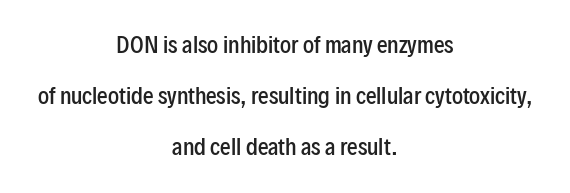
The image shows 21 px text type, upright; set centered, loose line spacing (2.43x), normal letter spacing, not underlined.
